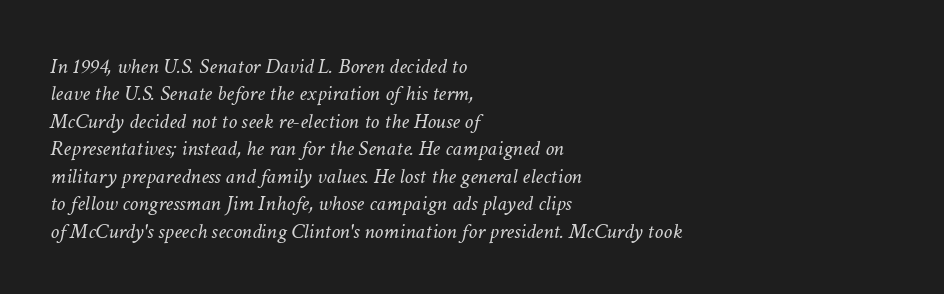
{"italic": "yes", "lean": "right", "slant_degrees": 11, "bold": "no", "underline": "no", "align": "left", "line_spacing": "normal", "line_spacing_ratio": 1.25, "letter_spacing": "normal", "letter_spacing_em": 0.0, "glyph_px": 22}
